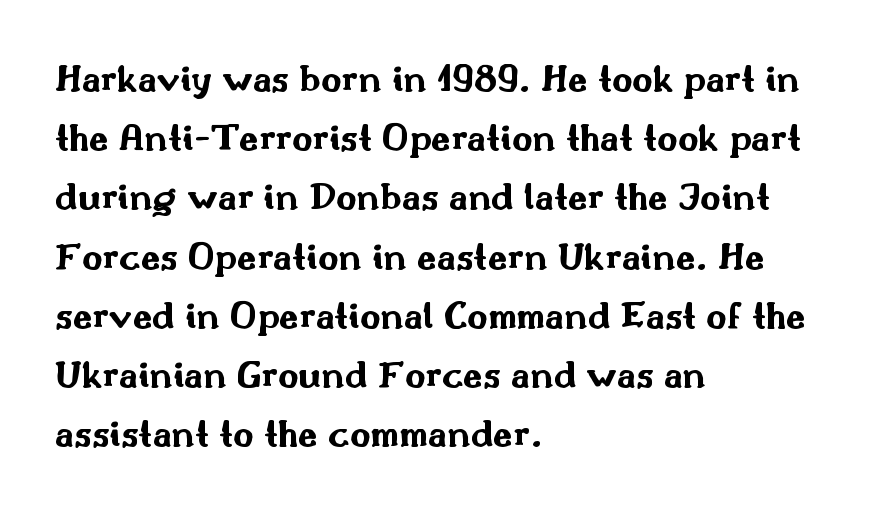
The image shows 40 px bold, wide sans-serif type, upright; set left-aligned, normal line spacing (1.48x), normal letter spacing, not underlined; medium stroke contrast and a small x-height.
